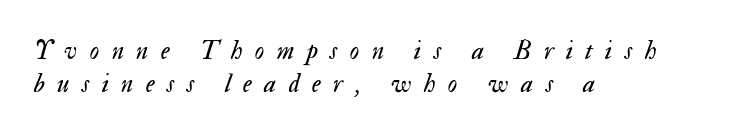
Q: Is the text bold? A: No.
Q: Is the text italic (slanted)? A: Yes, it leans right by about 17 degrees.
Q: Is the text underlined? A: No.
Q: How is the paragraph aligned? A: Left-aligned.
Q: Is the spacing between letters normal or unusually wide? A: Unusually wide.
Q: Is the spacing between lines tight, normal or loose? A: Normal.
